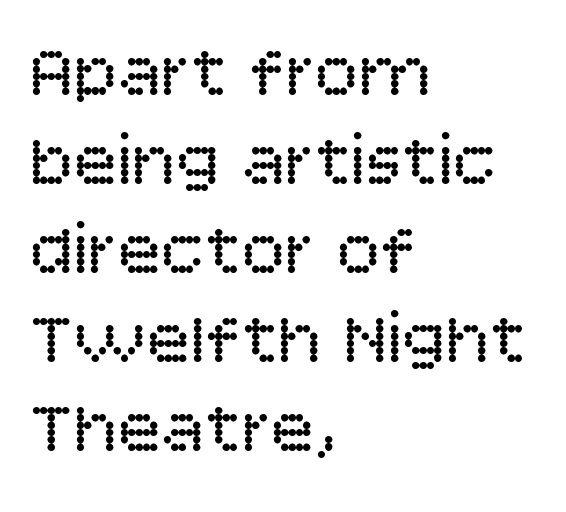
Does the lettering tilt? It doesn't — this is upright. This is sans-serif lettering, the kind often seen on screens and signage. Caption: multi-line text, flush left, ragged right. Varying glyph widths throughout — classic text-font behaviour. On a weight scale, this lands at 450 or below.
